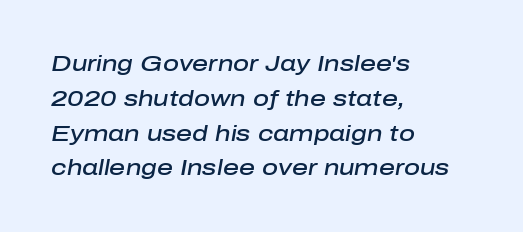
A clean baseline with only descenders dipping below it. Line beginnings align vertically; line endings do not. The face used here is rendered with its standard letterfit. Honestly, the row spacing looks completely unremarkable. It's the slanting kind of type.
